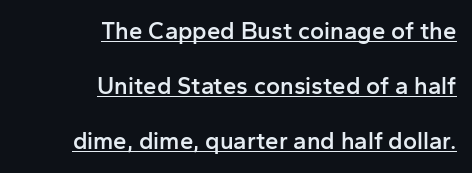
Q: Is the text bold? A: Semi-bold.
Q: Is the text italic (slanted)? A: No, it is upright.
Q: Is the text underlined? A: Yes.
Q: How is the paragraph aligned? A: Right-aligned.
Q: Is the spacing between letters normal or unusually wide? A: Normal.
Q: Is the spacing between lines tight, normal or loose? A: Loose.
